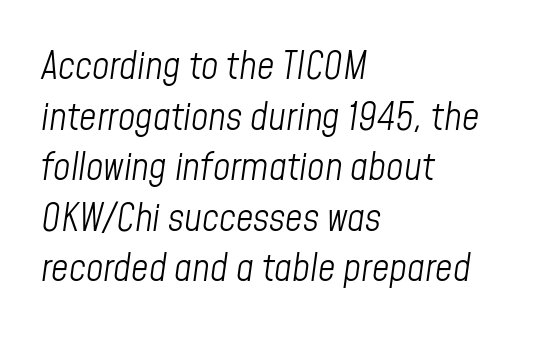
{"italic": "yes", "lean": "right", "slant_degrees": 8, "bold": "no", "weight": "light", "width": "condensed", "stroke_contrast": "low", "x_height": "medium", "monospaced": "no", "underline": "no", "align": "left", "line_spacing": "normal", "line_spacing_ratio": 1.33, "letter_spacing": "normal", "letter_spacing_em": 0.0, "glyph_px": 38}
